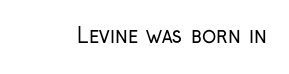
Q: Is the text bold? A: No.
Q: Is the text italic (slanted)? A: No, it is upright.
Q: Is the text underlined? A: No.
Q: Is the spacing between letters normal or unusually wide? A: Normal.
